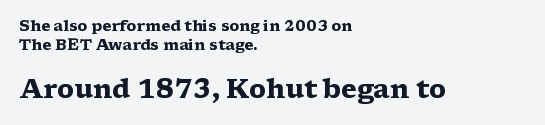
The image shows 26 px bold type, upright; set left-aligned, normal line spacing (1.29x), normal letter spacing, not underlined; the second (bottom) block is 1.73x larger.
